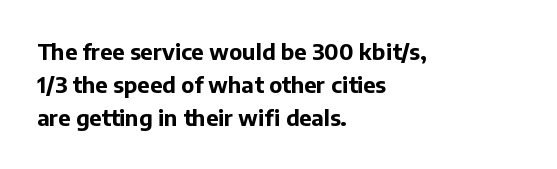
Q: Is the text bold? A: Yes.
Q: Is the text italic (slanted)? A: No, it is upright.
Q: Is the text underlined? A: No.
Q: How is the paragraph aligned? A: Left-aligned.
Q: Is the spacing between letters normal or unusually wide? A: Normal.
Q: Is the spacing between lines tight, normal or loose? A: Normal.
